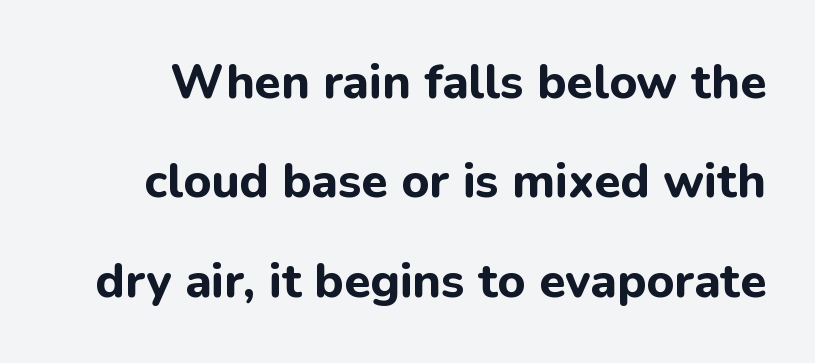
Q: Is the text bold? A: Yes.
Q: Is the text italic (slanted)? A: No, it is upright.
Q: Is the typeface a serif or a sans-serif typeface? A: Sans-serif.
Q: Is the text underlined? A: No.
Q: Is the spacing between letters normal or unusually wide? A: Normal.
Q: Is the spacing between lines tight, normal or loose? A: Loose.
Q: Width (condensed, normal, or wide)? A: Normal.
Q: Stroke contrast? A: Low.
Q: x-height? A: Medium.
Q: Monospaced? A: No.
